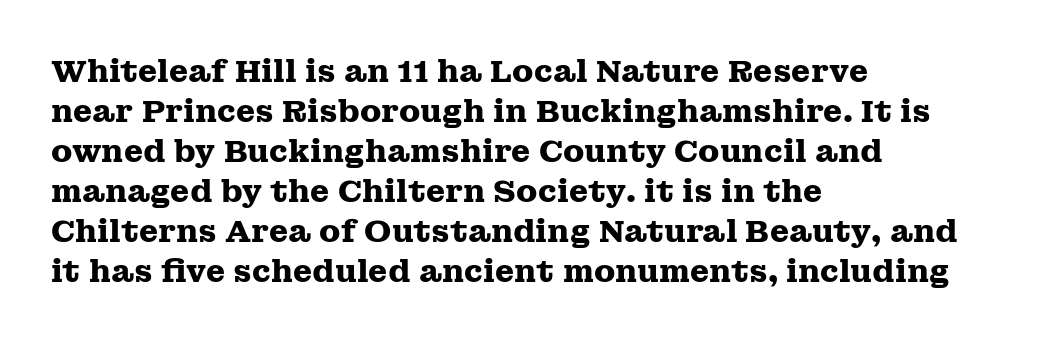
Posture: vertical. Stroke thickness is high; the sample reads as a true bold. Compared with typical paragraphs, the rows here are spaced about the same. The face used here is seriffed, in the tradition of book romans.
